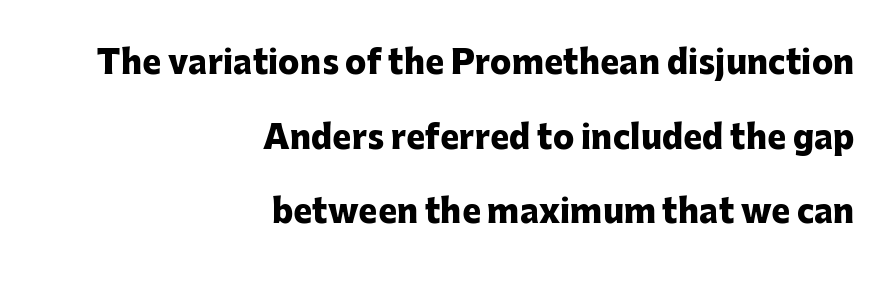
The image shows 32 px heavy sans-serif type, upright; set right-aligned, loose line spacing (2.33x), normal letter spacing, not underlined; low stroke contrast and a medium x-height.
